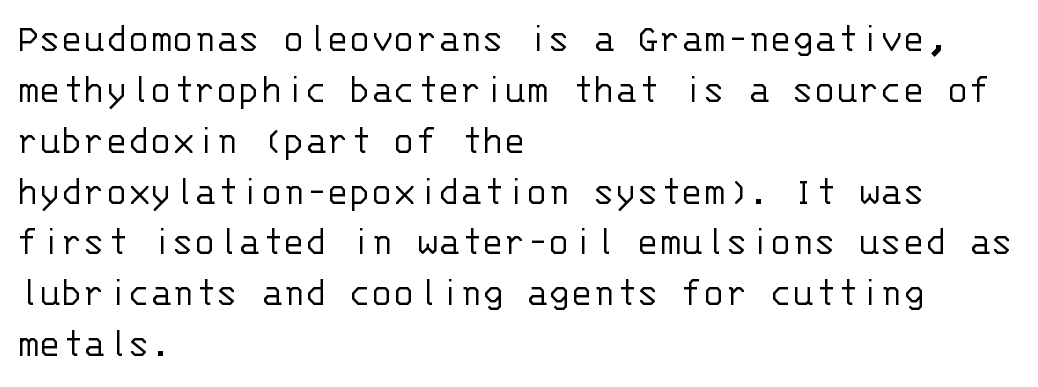
No word sits above an underline. Between one letter and the next there's only the usual sliver of space. The typesetter chose a ragged-right arrangement here. Monospaced: the letters line up in strict vertical columns. The characters are drawn with everyday or finer stroke widths. Vertical strokes here are truly vertical.
